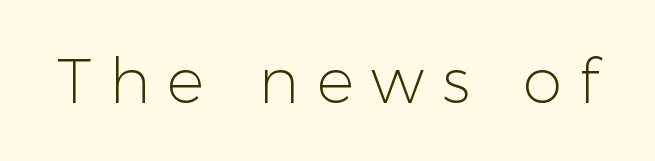
The image shows 63 px light sans-serif type, upright; set unusually wide letter spacing (+0.28 em), not underlined; low stroke contrast and a medium x-height.
